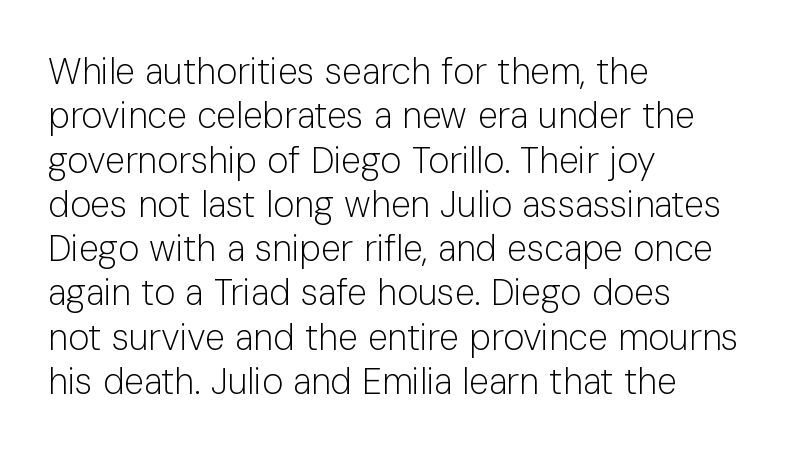
The image shows 36 px light sans-serif type, upright; set left-aligned, line spacing 1.23x, normal letter spacing, not underlined; low stroke contrast and a medium x-height.
